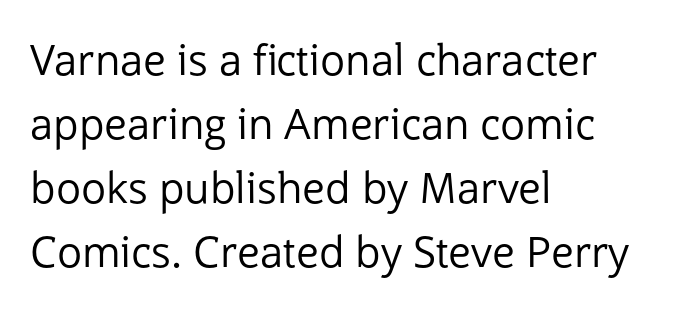
The image shows 42 px regular-weight sans-serif type, upright; set left-aligned, normal line spacing (1.52x), normal letter spacing, not underlined; low stroke contrast and a medium x-height.
